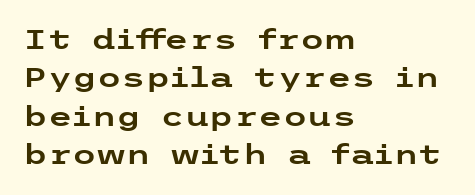
{"serif": "no", "italic": "no", "width": "wide", "stroke_contrast": "low", "x_height": "medium", "underline": "no", "align": "left", "line_spacing": "normal", "line_spacing_ratio": 1.37, "letter_spacing": "normal", "letter_spacing_em": 0.0, "glyph_px": 28}
